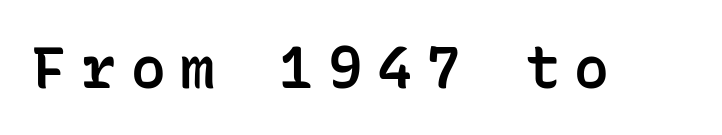
Notice the strokes are somewhat thickened but not fully heavy: this is a semibold. Lines of text with bare space underneath. Spacing verdict: monospaced, one width for all characters. This rendering widens character spacing well past its baseline value. Grotesque or geometric, the face here clearly has no serifs. A typesetter would mark this as roman, not italic.
